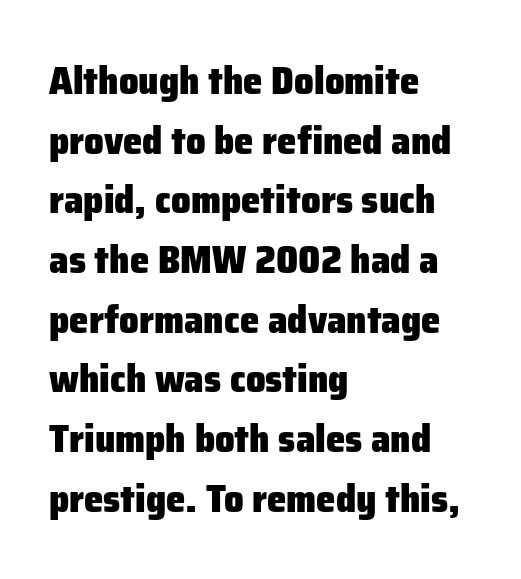
{"serif": "no", "italic": "no", "bold": "yes", "weight": "heavy", "width": "normal", "stroke_contrast": "low", "x_height": "medium", "monospaced": "no", "underline": "no", "align": "left", "line_spacing": "normal", "line_spacing_ratio": 1.53, "letter_spacing": "normal", "letter_spacing_em": 0.0, "glyph_px": 39}
